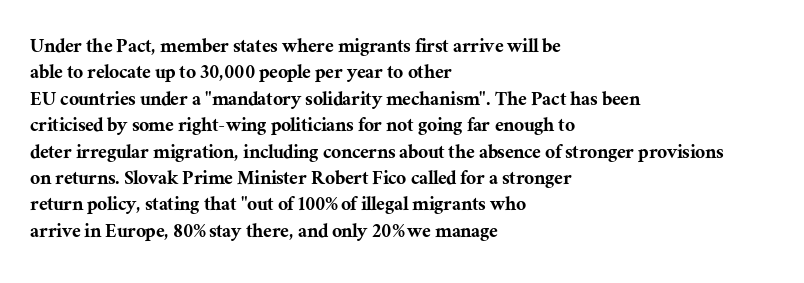
{"italic": "no", "underline": "no", "align": "left", "line_spacing_ratio": 1.2, "letter_spacing": "normal", "letter_spacing_em": 0.0, "glyph_px": 22}
